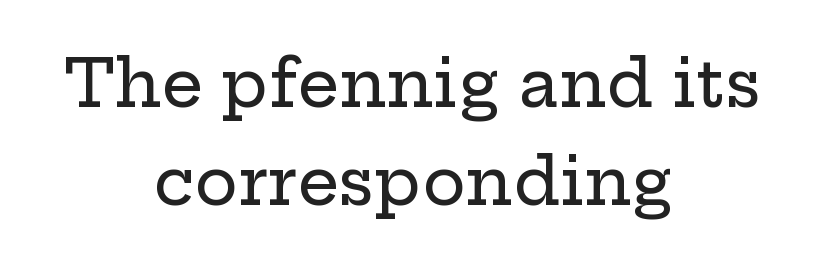
{"serif": "yes", "italic": "no", "width": "wide", "stroke_contrast": "low", "x_height": "medium", "monospaced": "no", "underline": "no", "align": "center", "line_spacing": "normal", "line_spacing_ratio": 1.51, "letter_spacing": "normal", "letter_spacing_em": 0.0, "glyph_px": 65}
